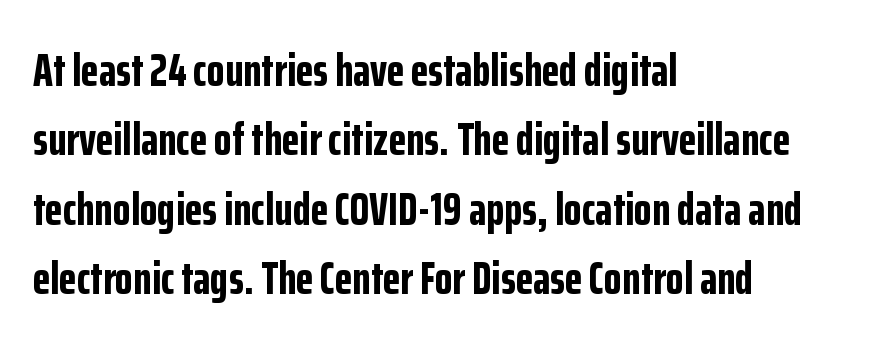
Grotesque or geometric, the face here clearly has no serifs. This sample is left-justified, so line endings fall wherever the words run out. Underlining? Definitely not there. These lines carry a lot of weight — the face is fully bold. The passage shown stacks its lines at a standard gap.
